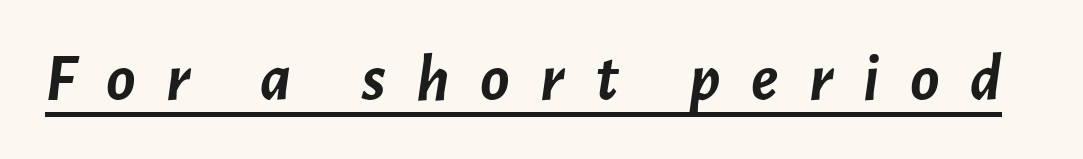
What stands out about the letter spacing? Its width — letters are far apart. Note the varied advance widths — an 'i' is clearly narrower than an 'm'. An italicized treatment has been applied to the whole sample. A rule runs beneath these lines of type. Each glyph is drawn with heavy, bold strokes.
